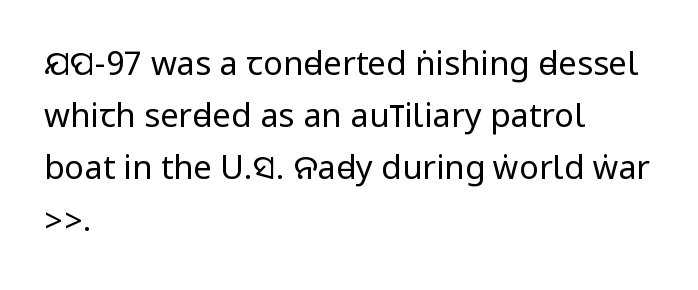
The image shows 33 px regular-weight, condensed sans-serif type, upright; set left-aligned, normal line spacing (1.58x), normal letter spacing, not underlined; low stroke contrast.
